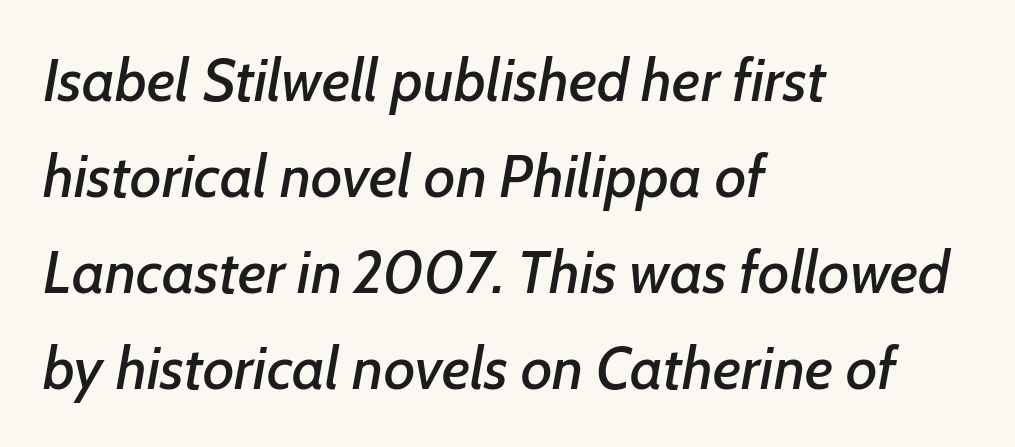
A typesetter would mark this as italic. The strip under each line holds only bare page. The line-height multiplier appears to be the usual default. The typesetter chose a ragged-right arrangement here. These lines are rendered in a variable-pitch font.
